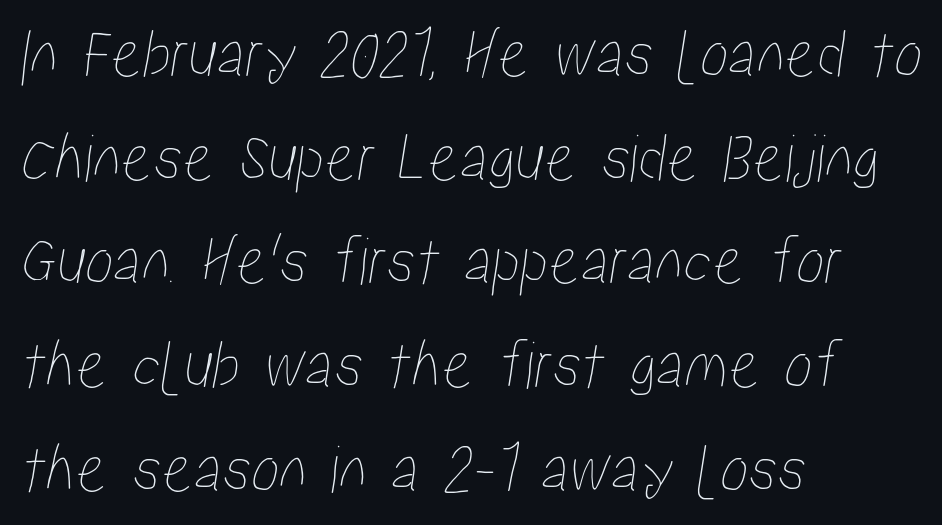
One-word summary of the alignment: left. Standard letterfit; no display-style spreading of the glyphs. Notice how descenders clear the ascenders below comfortably — that's standard leading. Descenders hang freely into open space. Is this a fixed-width face? No — the glyphs have proportional, varying widths.
